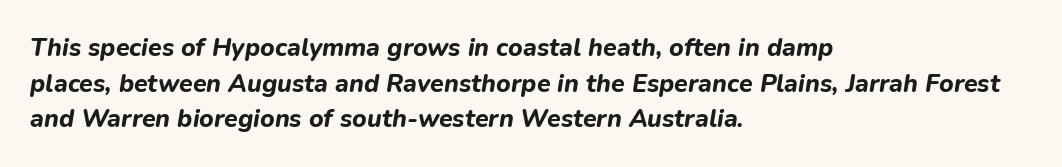
The image shows 25 px bold type, italic (leaning right); set left-aligned, normal line spacing (1.43x), normal letter spacing, not underlined.
